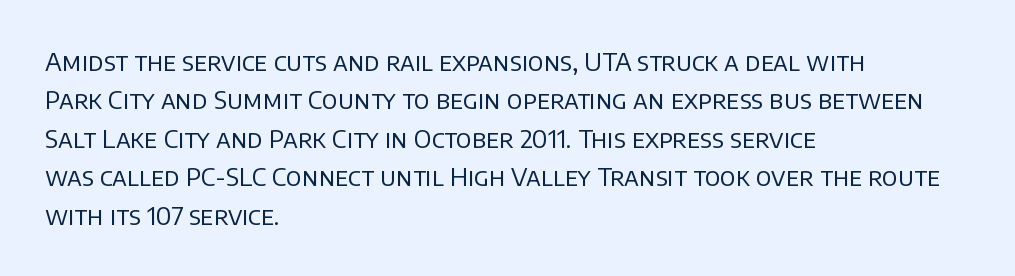
This sample uses an upright cut, with every glyph sitting square on the baseline. The string is rendered with underlining switched off. Tracking value appears to be zero — textbook default spacing. The lines in this sample share a left origin and differ only in where they stop. Vertical spacing — default.
